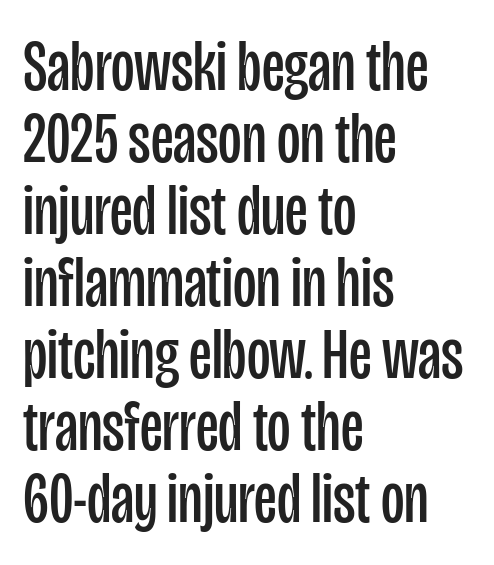
Beneath every word, the page is bare. Line beginnings align vertically; line endings do not. This is roman type, the default non-slanted kind. Observe the ordinary spacing: letters are neighbours, not strangers.
